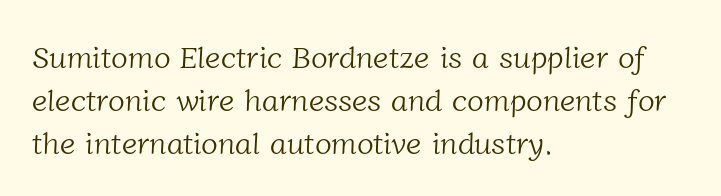
{"serif": "yes", "bold": "no", "weight": "light", "width": "normal", "stroke_contrast": "low", "x_height": "medium", "monospaced": "no", "underline": "no", "align": "left", "line_spacing": "normal", "line_spacing_ratio": 1.39, "letter_spacing": "normal", "letter_spacing_em": 0.0, "glyph_px": 31}
